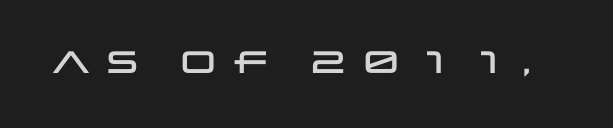
{"serif": "no", "italic": "no", "width": "wide", "stroke_contrast": "low", "x_height": "large", "monospaced": "no", "underline": "no", "glyph_px": 31}
